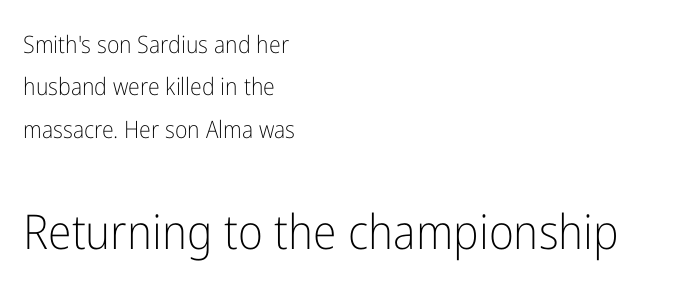
Q: Is the text bold? A: No.
Q: Is the text italic (slanted)? A: No, it is upright.
Q: Is the typeface a serif or a sans-serif typeface? A: Sans-serif.
Q: Is the text underlined? A: No.
Q: How is the paragraph aligned? A: Left-aligned.
Q: Is the spacing between letters normal or unusually wide? A: Normal.
Q: Which block of text is set in a larger size, the first (top) or the second (bottom)? A: The second (bottom) one.
Q: Width (condensed, normal, or wide)? A: Condensed.
Q: Stroke contrast? A: Low.
Q: x-height? A: Medium.
Q: Monospaced? A: No.
